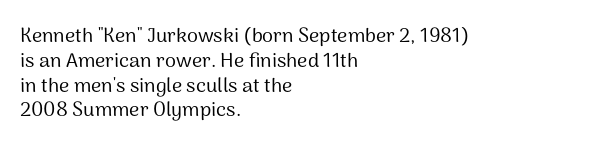
The image shows 20 px text type, upright; set left-aligned, line spacing 1.24x, normal letter spacing, not underlined.
